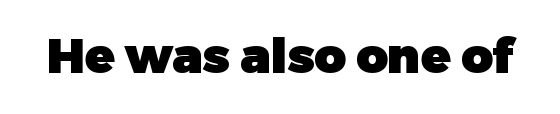
The image shows 49 px heavy sans-serif type, upright; set normal letter spacing, not underlined; low stroke contrast and a medium x-height.
